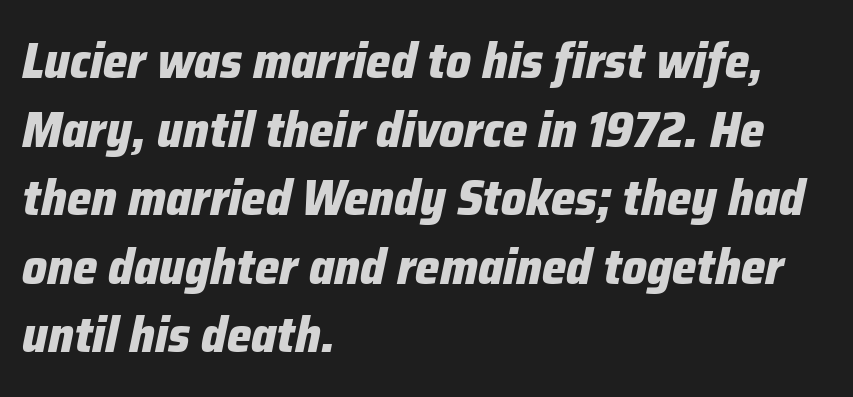
Q: Is the text bold? A: Yes.
Q: Is the text italic (slanted)? A: Yes, it leans right by about 12 degrees.
Q: Is the text underlined? A: No.
Q: How is the paragraph aligned? A: Left-aligned.
Q: Is the spacing between letters normal or unusually wide? A: Normal.
Q: Is the spacing between lines tight, normal or loose? A: Normal.
Q: Width (condensed, normal, or wide)? A: Normal.
Q: Stroke contrast? A: Low.
Q: x-height? A: Medium.
Q: Monospaced? A: No.
